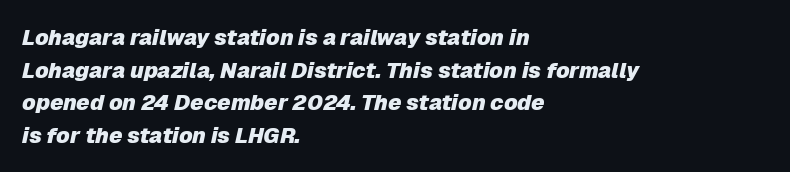
{"italic": "yes", "lean": "right", "slant_degrees": 12, "bold": "yes", "underline": "no", "align": "left", "line_spacing": "normal", "line_spacing_ratio": 1.48, "letter_spacing": "normal", "letter_spacing_em": 0.0, "glyph_px": 22}
